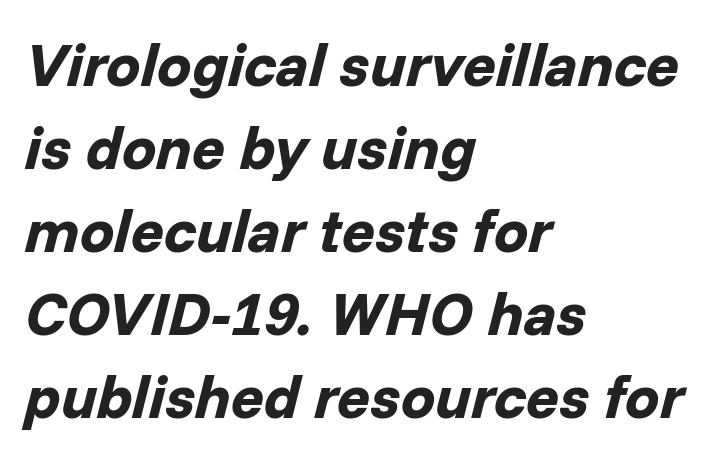
{"italic": "yes", "lean": "right", "slant_degrees": 14, "bold": "yes", "weight": "bold", "width": "normal", "stroke_contrast": "low", "x_height": "medium", "monospaced": "no", "underline": "no", "align": "left", "line_spacing": "normal", "line_spacing_ratio": 1.36, "letter_spacing": "normal", "letter_spacing_em": 0.0, "glyph_px": 61}
